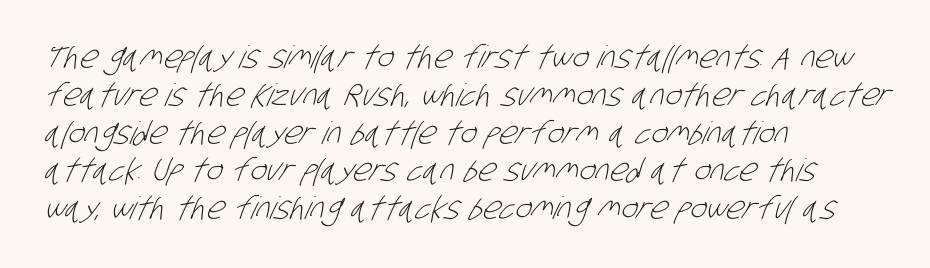
{"serif": "no", "bold": "no", "weight": "light", "width": "condensed", "stroke_contrast": "low", "x_height": "large", "monospaced": "no", "underline": "no", "align": "left", "line_spacing_ratio": 1.22, "letter_spacing": "normal", "letter_spacing_em": 0.0, "glyph_px": 31}
